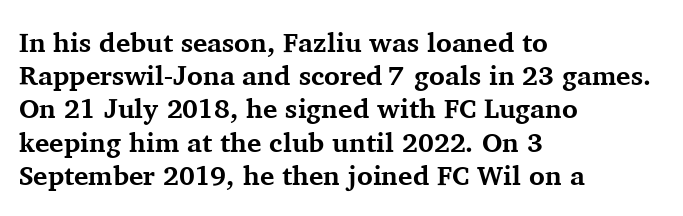
There is no visible air inserted between adjacent glyphs. In terms of weight, the rendering is a true, heavy bold. Visually the block forms a straight wall on the left and a jagged coastline on the right. Lines of text with bare space underneath. If you drew a line through each stem, it would be perfectly vertical.
